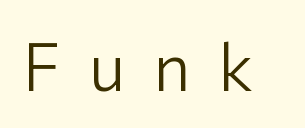
The image shows 66 px light sans-serif type, upright; set unusually wide letter spacing (+0.42 em), not underlined; low stroke contrast and a medium x-height.
